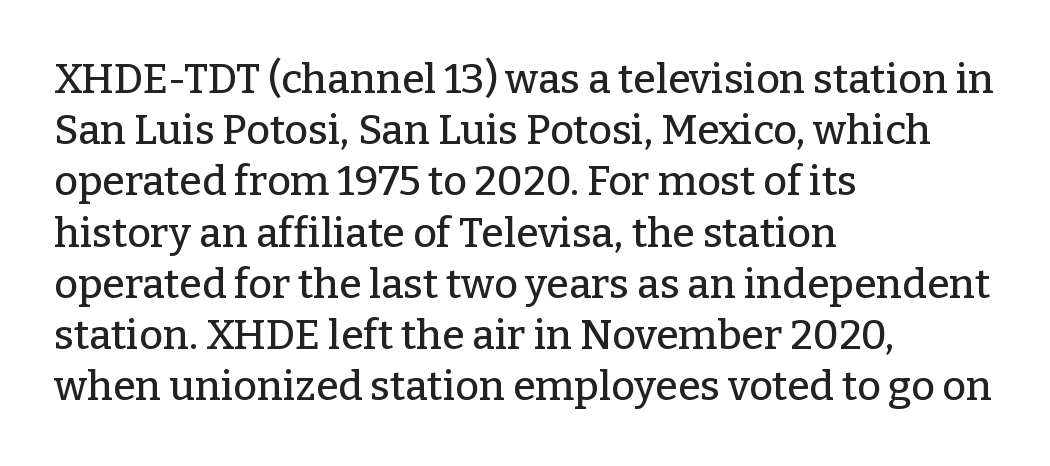
The image shows 41 px serif type, upright; set left-aligned, normal line spacing (1.25x), normal letter spacing, not underlined; low stroke contrast and a medium x-height.
